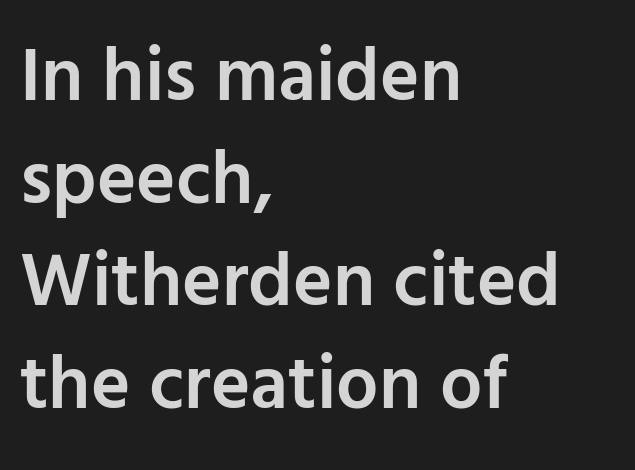
Baseline-to-baseline distance is the conventional proportion of letter height. The gaps between neighbouring characters are ordinary and unremarkable. Here the designer chose a conventional face with non-uniform glyph widths. Emphasis by weight is partial: semibold. Unmarked baselines from the first word to the last.
